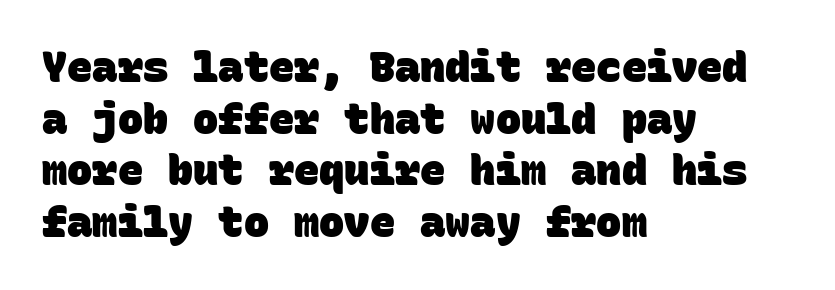
Classification — sans serif. Casual observation: everything's shoved over to the left. Each letter, wide or thin by design, is forced into the same width here. Lines of text with bare space underneath.
